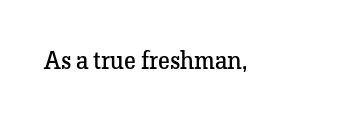
{"italic": "no", "bold": "no", "underline": "no", "letter_spacing": "normal", "letter_spacing_em": 0.0, "glyph_px": 25}
